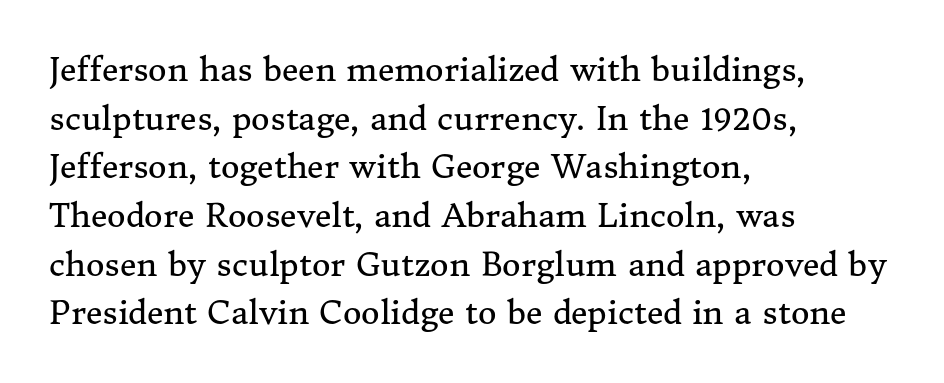
{"serif": "yes", "italic": "no", "bold": "no", "weight": "regular", "width": "normal", "stroke_contrast": "medium", "x_height": "medium", "monospaced": "no", "underline": "no", "align": "left", "line_spacing": "normal", "line_spacing_ratio": 1.52, "letter_spacing": "normal", "letter_spacing_em": 0.0, "glyph_px": 32}
